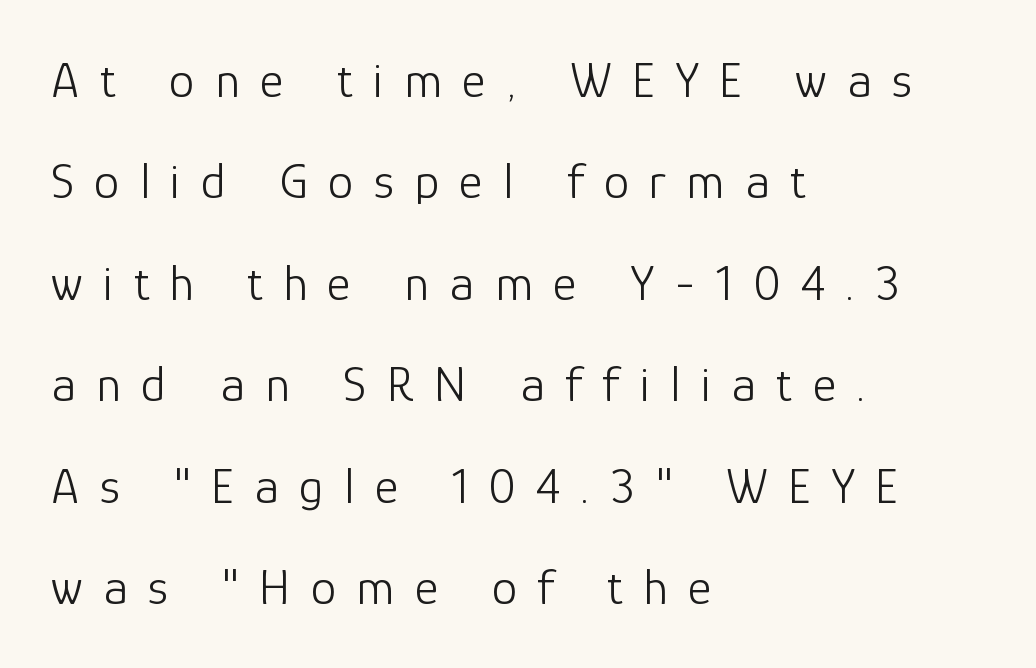
Q: Is the text bold? A: No.
Q: Is the text italic (slanted)? A: No, it is upright.
Q: Is the typeface a serif or a sans-serif typeface? A: Sans-serif.
Q: Is the text underlined? A: No.
Q: How is the paragraph aligned? A: Left-aligned.
Q: Is the spacing between letters normal or unusually wide? A: Unusually wide.
Q: Is the spacing between lines tight, normal or loose? A: Loose.
Q: Width (condensed, normal, or wide)? A: Normal.
Q: Stroke contrast? A: Low.
Q: x-height? A: Medium.
Q: Monospaced? A: No.
